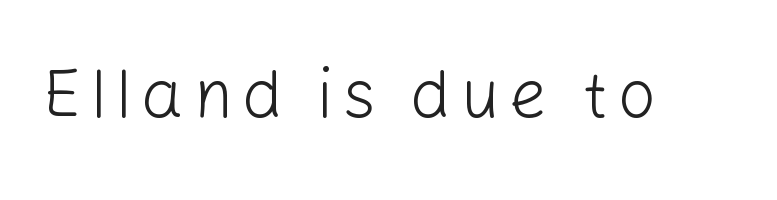
{"serif": "no", "italic": "no", "bold": "no", "weight": "light", "width": "normal", "stroke_contrast": "low", "x_height": "medium", "monospaced": "no", "underline": "no", "glyph_px": 67}
